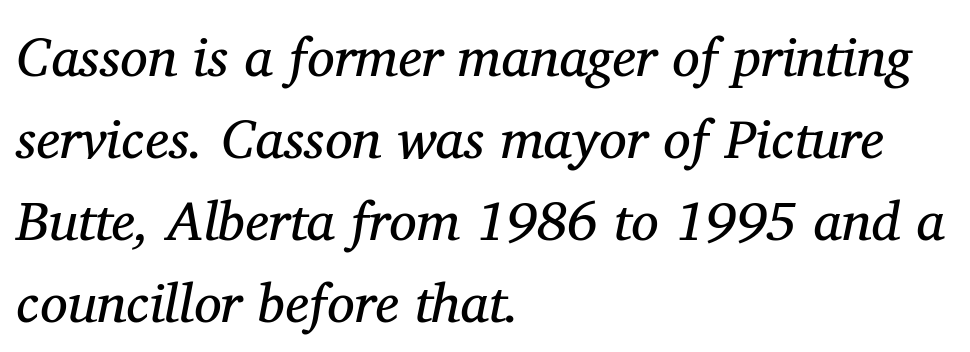
Q: Is the text bold? A: No.
Q: Is the text italic (slanted)? A: Yes, it leans right by about 11 degrees.
Q: Is the typeface a serif or a sans-serif typeface? A: Serif.
Q: Is the text underlined? A: No.
Q: How is the paragraph aligned? A: Left-aligned.
Q: Is the spacing between letters normal or unusually wide? A: Normal.
Q: Is the spacing between lines tight, normal or loose? A: Normal.
Q: Width (condensed, normal, or wide)? A: Normal.
Q: Stroke contrast? A: Medium.
Q: x-height? A: Medium.
Q: Monospaced? A: No.
